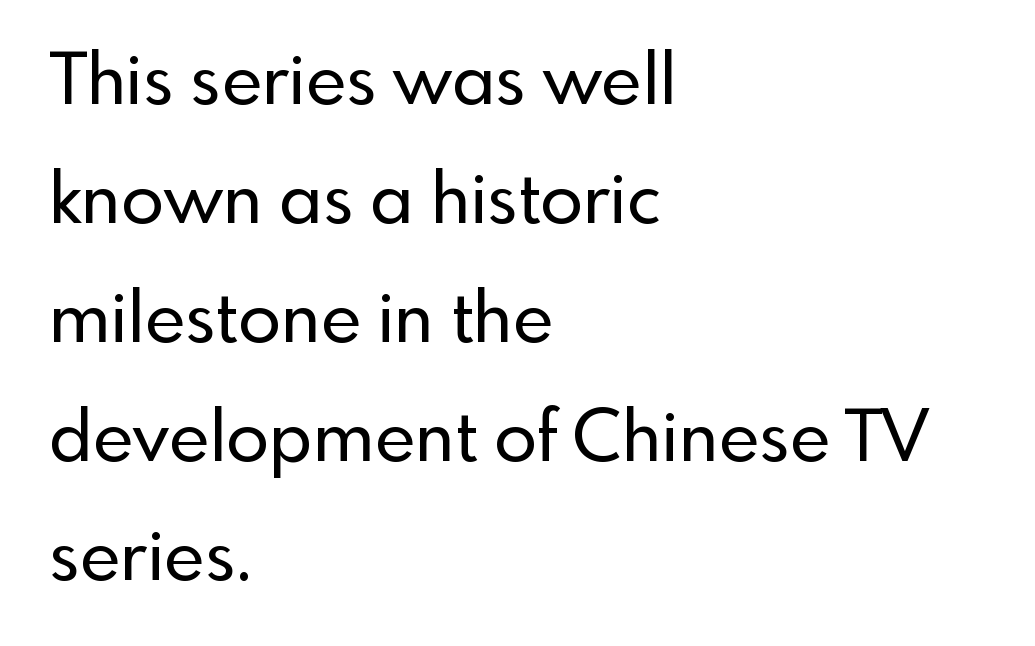
{"serif": "no", "italic": "no", "width": "normal", "x_height": "small", "monospaced": "no", "underline": "no", "align": "left", "line_spacing": "normal", "line_spacing_ratio": 1.7, "letter_spacing": "normal", "letter_spacing_em": 0.0, "glyph_px": 70}
